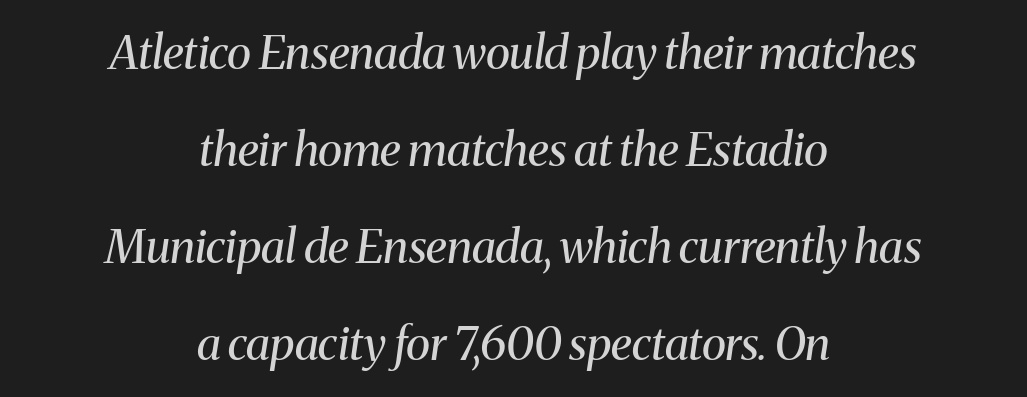
Letterform terminals end in serifs throughout the passage. Casual observation: everything's sitting right in the middle. The text carries the slant typical of an italic or oblique font. The passage shown is not underscored anywhere. The passage shown is not bold in any degree. Vertical spacing — loose.
